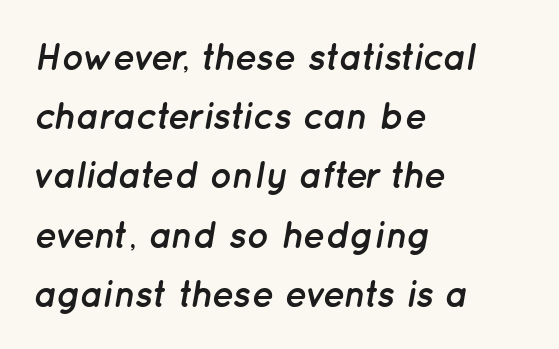
Q: Is the text bold? A: Yes.
Q: Is the text italic (slanted)? A: Yes, it leans right by about 12 degrees.
Q: Is the text underlined? A: No.
Q: How is the paragraph aligned? A: Left-aligned.
Q: Is the spacing between letters normal or unusually wide? A: Normal.
Q: Is the spacing between lines tight, normal or loose? A: Normal.
Q: Width (condensed, normal, or wide)? A: Normal.
Q: Stroke contrast? A: Low.
Q: x-height? A: Medium.
Q: Monospaced? A: No.
